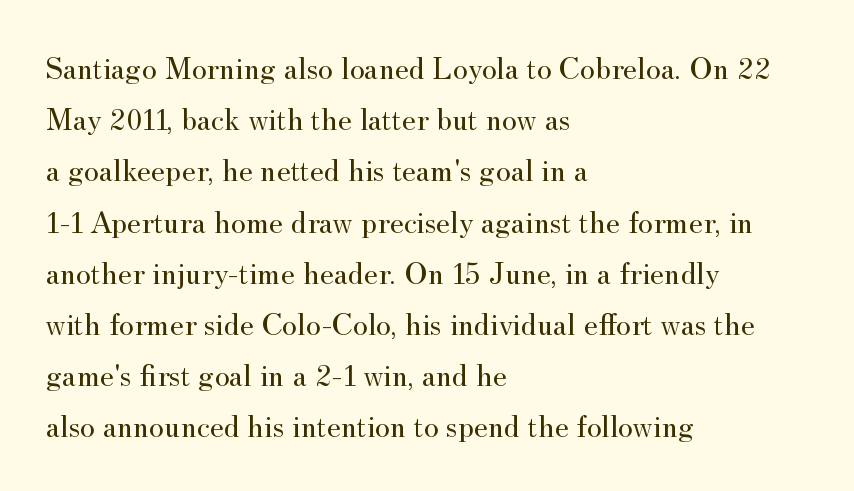
{"serif": "yes", "italic": "no", "bold": "no", "weight": "regular", "width": "normal", "stroke_contrast": "medium", "x_height": "small", "monospaced": "no", "underline": "no", "align": "left", "line_spacing": "normal", "line_spacing_ratio": 1.6, "letter_spacing": "normal", "letter_spacing_em": 0.0, "glyph_px": 32}
